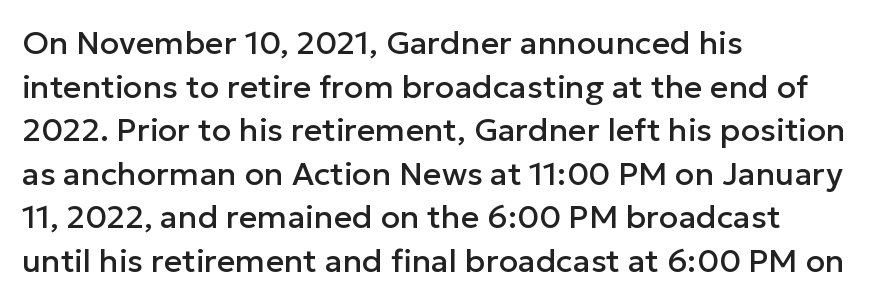
Q: Is the text italic (slanted)? A: No, it is upright.
Q: Is the typeface a serif or a sans-serif typeface? A: Sans-serif.
Q: Is the text underlined? A: No.
Q: How is the paragraph aligned? A: Left-aligned.
Q: Is the spacing between letters normal or unusually wide? A: Normal.
Q: Is the spacing between lines tight, normal or loose? A: Normal.
Q: Width (condensed, normal, or wide)? A: Normal.
Q: Stroke contrast? A: Low.
Q: x-height? A: Medium.
Q: Monospaced? A: No.
